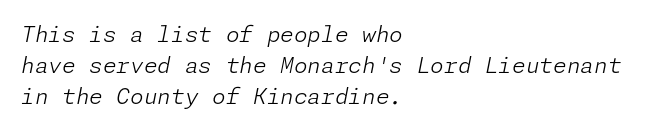
Q: Is the text bold? A: No.
Q: Is the text italic (slanted)? A: Yes, it leans right by about 11 degrees.
Q: Is the text underlined? A: No.
Q: How is the paragraph aligned? A: Left-aligned.
Q: Is the spacing between letters normal or unusually wide? A: Normal.
Q: Is the spacing between lines tight, normal or loose? A: Normal.
